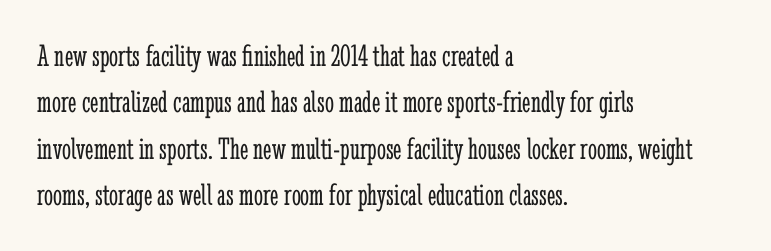
The image shows 32 px light, condensed serif type, upright; set left-aligned, normal line spacing (1.45x), normal letter spacing, not underlined; low stroke contrast and a medium x-height.
